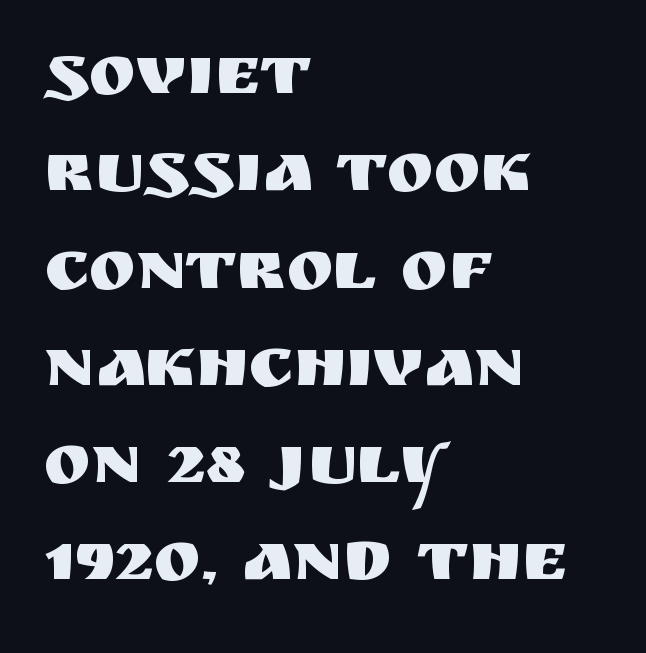
Check the space under the baseline: it is left empty. Line beginnings align vertically; line endings do not. The face used here is a sans, in the tradition of grotesques and geometrics. Is there much room between lines? A standard amount, neither cramped nor airy. Words appear dense and cohesive because spacing is normal. This sample has the flowing, uneven cadence of proportional lettering.
